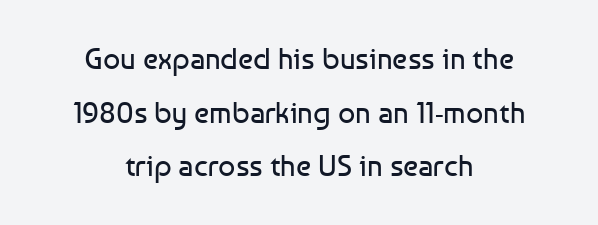
The image shows 30 px regular-weight sans-serif type, upright; set centered, line spacing 1.79x, normal letter spacing, not underlined; low stroke contrast and a medium x-height.
